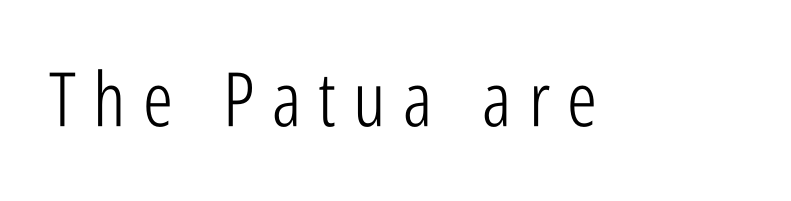
The image shows 75 px light, condensed sans-serif type, upright; set unusually wide letter spacing (+0.23 em), not underlined; low stroke contrast and a medium x-height.
